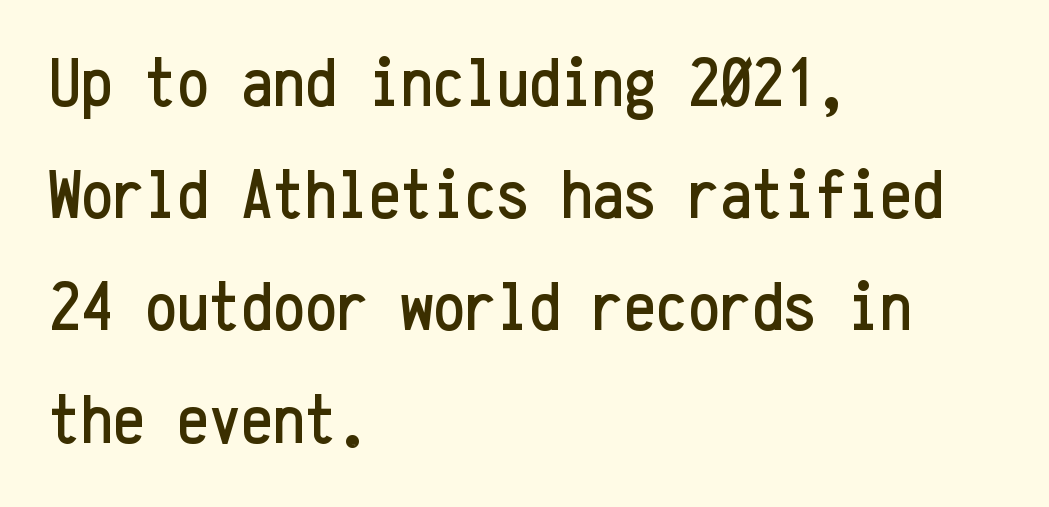
The image shows 71 px condensed sans-serif type, upright, monospaced; set left-aligned, normal line spacing (1.58x), normal letter spacing, not underlined; low stroke contrast and a medium x-height.
